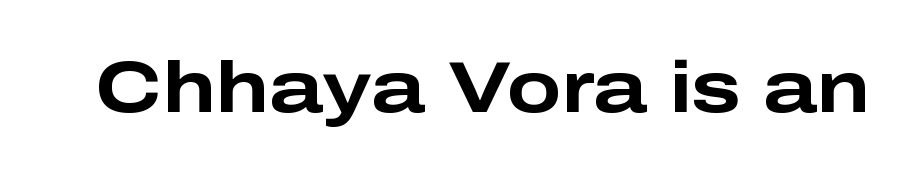
{"serif": "no", "italic": "no", "bold": "yes", "weight": "bold", "width": "wide", "stroke_contrast": "low", "x_height": "medium", "monospaced": "no", "underline": "no", "letter_spacing": "normal", "letter_spacing_em": 0.0, "glyph_px": 72}
